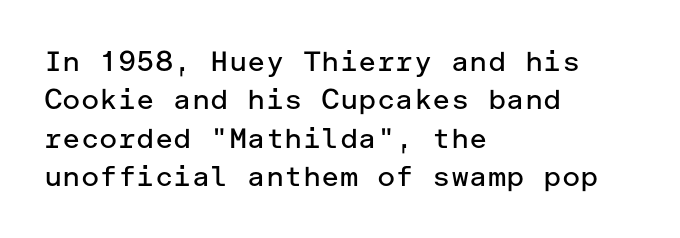
{"serif": "no", "italic": "no", "bold": "no", "weight": "regular", "width": "normal", "stroke_contrast": "low", "x_height": "medium", "underline": "no", "align": "left", "line_spacing": "normal", "line_spacing_ratio": 1.37, "letter_spacing": "normal", "letter_spacing_em": 0.0, "glyph_px": 28}
